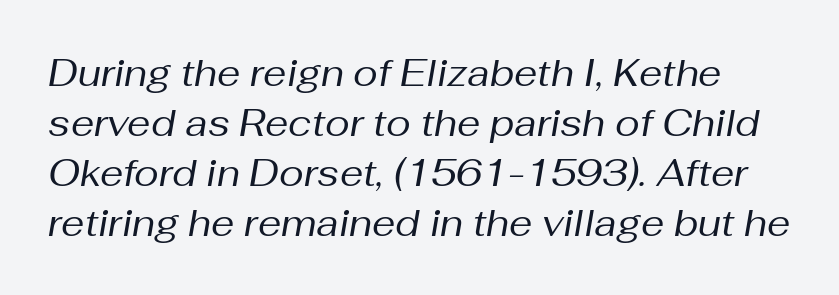
{"italic": "yes", "lean": "right", "slant_degrees": 10, "bold": "no", "weight": "regular", "width": "normal", "stroke_contrast": "medium", "x_height": "medium", "monospaced": "no", "underline": "no", "line_spacing": "normal", "line_spacing_ratio": 1.35, "letter_spacing": "normal", "letter_spacing_em": 0.0, "glyph_px": 37}
